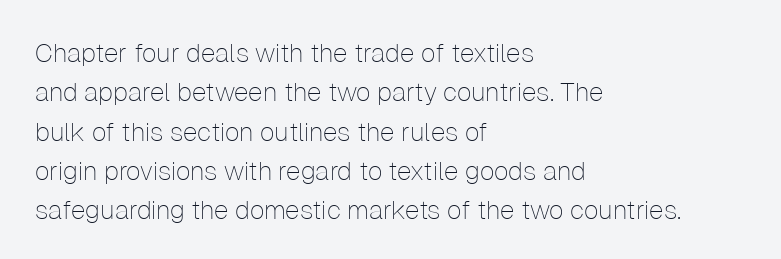
Q: Is the text bold? A: No.
Q: Is the text italic (slanted)? A: No, it is upright.
Q: Is the text underlined? A: No.
Q: How is the paragraph aligned? A: Left-aligned.
Q: Is the spacing between letters normal or unusually wide? A: Normal.
Q: Is the spacing between lines tight, normal or loose? A: Normal.
